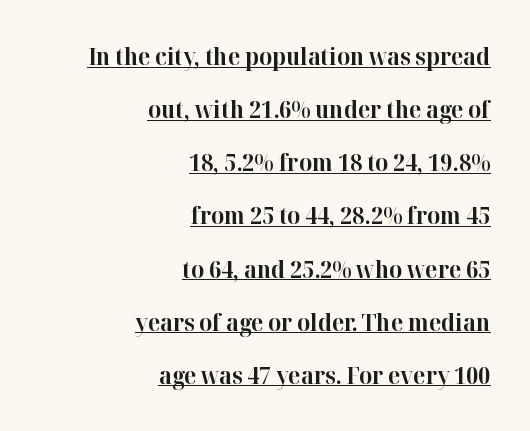
The lines in this sample share a right terminus and differ only in where they begin. A rule runs beneath these lines of type. Is the type bold? Yes — the strokes are clearly thick and heavy. The passage shown has conventional tracking throughout. It's the straight-up-and-down kind of type. A typesetter would call this leading open, well beyond the default.
